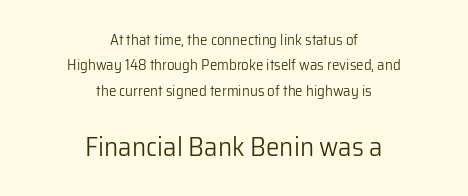
The image shows 27 px text type, upright; set centered, normal line spacing (1.7x), normal letter spacing, not underlined; the second (bottom) block is 1.8x larger.
